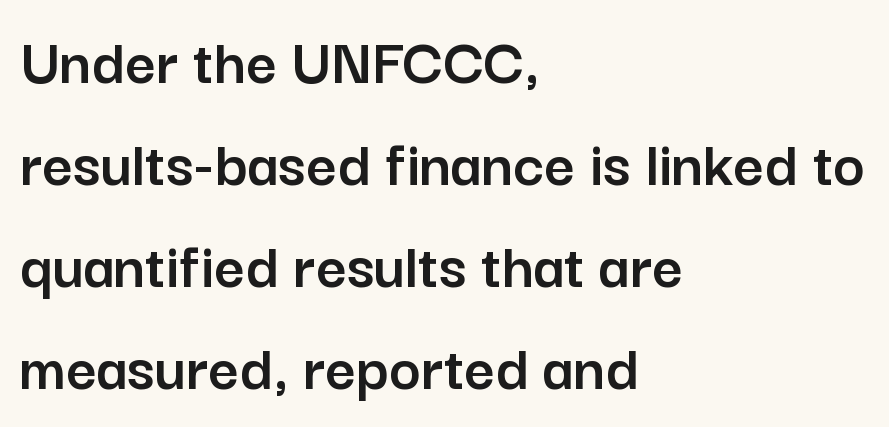
Classification — sans serif. Inter-character spacing is left at the font's built-in metrics. Proportional: the letters do not fall into vertical columns. Designer's note — italics off, roman on. Line spacing here is normal. This rendering uses left alignment, leaving the right contour irregular.
